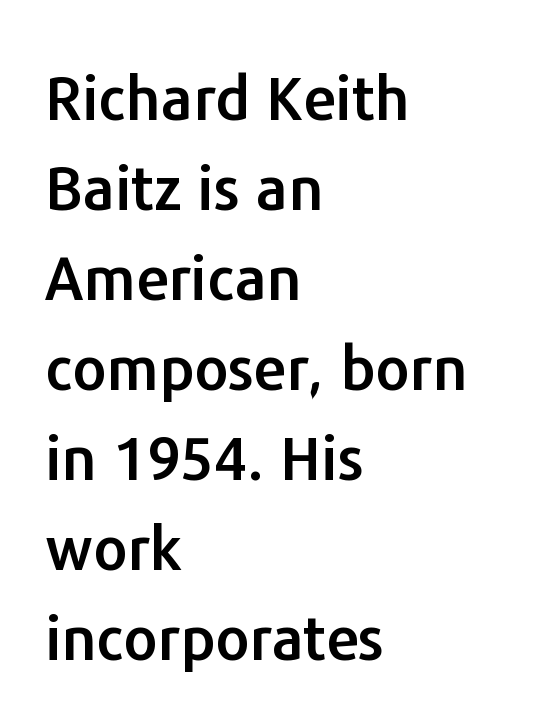
You could call the tracking neutral — neither tight nor loose. If you measured baseline to baseline, you'd find a middling distance. Check where the strokes stop: nothing finishes them off — pure sans. These lines are rendered in a variable-pitch font. Notice how the passage keeps a crisp vertical edge on the left only. The area under the type is left untouched.
